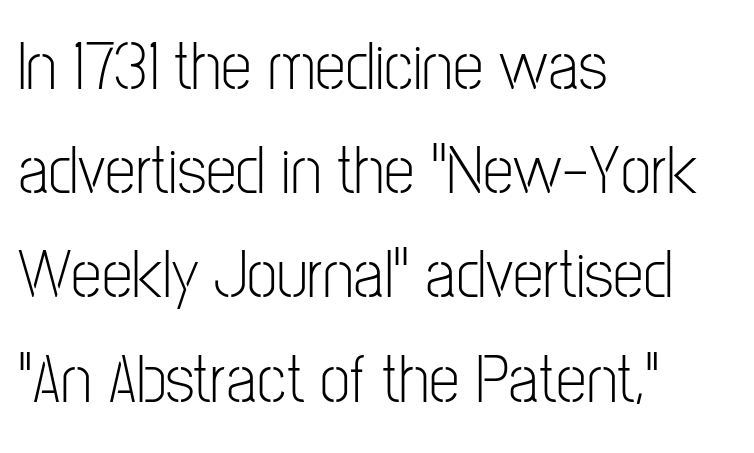
{"serif": "no", "italic": "no", "bold": "no", "weight": "light", "width": "condensed", "stroke_contrast": "low", "x_height": "medium", "monospaced": "no", "underline": "no", "align": "left", "line_spacing": "normal", "line_spacing_ratio": 1.51, "letter_spacing": "normal", "letter_spacing_em": 0.0, "glyph_px": 69}
